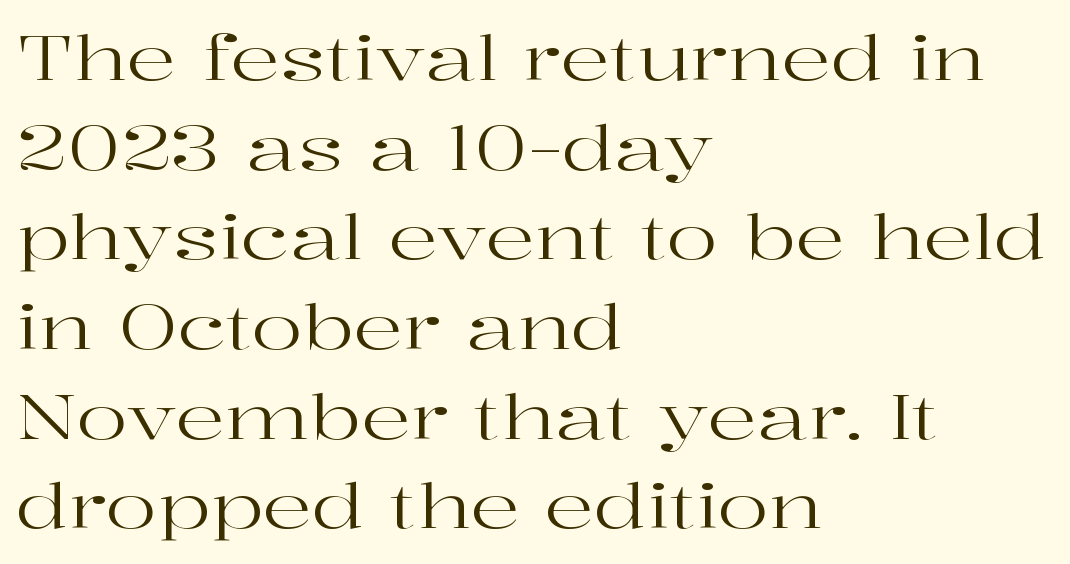
The image shows 61 px regular-weight, wide serif type, upright; set left-aligned, normal line spacing (1.47x), normal letter spacing, not underlined; high stroke contrast and a medium x-height.
